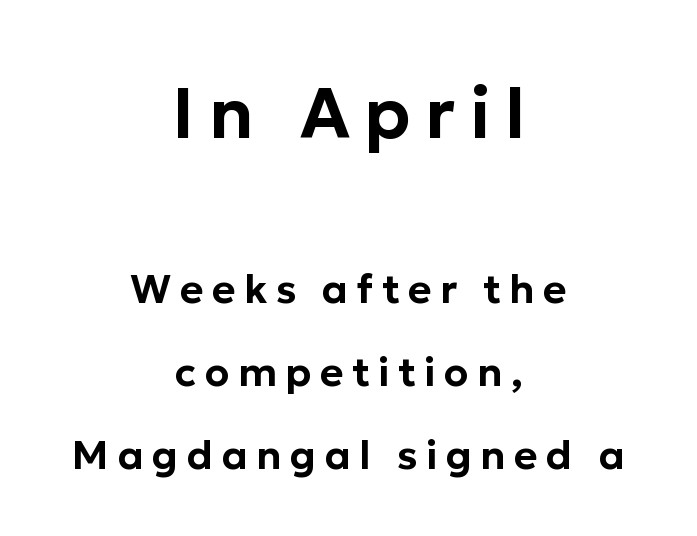
The image shows 70 px sans-serif type, upright; set centered, loose line spacing (2.08x), unusually wide letter spacing (+0.21 em), not underlined; the first (top) block is 1.75x larger; low stroke contrast and a medium x-height.
